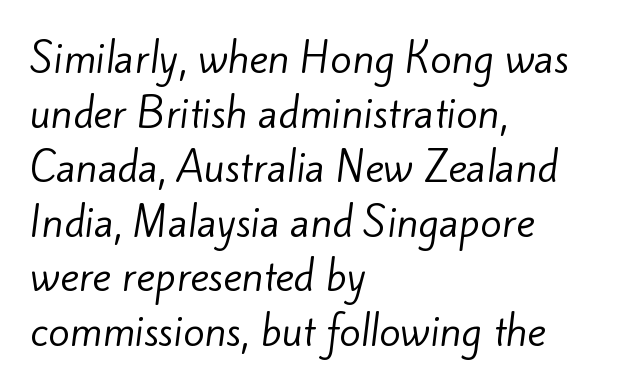
The image shows 39 px regular-weight sans-serif type; set left-aligned, normal line spacing (1.4x), normal letter spacing, not underlined; low stroke contrast and a small x-height.
